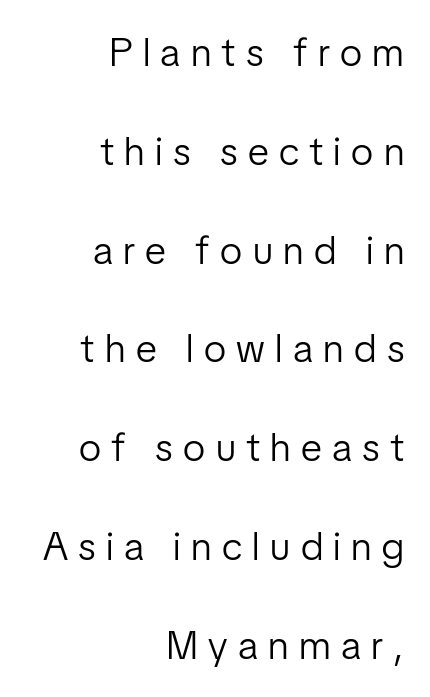
{"serif": "no", "italic": "no", "bold": "no", "weight": "light", "width": "condensed", "stroke_contrast": "low", "x_height": "medium", "monospaced": "no", "underline": "no", "align": "right", "line_spacing": "loose", "line_spacing_ratio": 2.47, "letter_spacing": "wide", "letter_spacing_em": 0.26, "glyph_px": 40}
